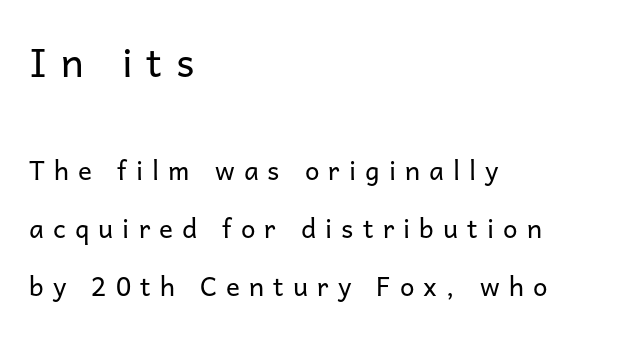
Q: Is the text bold? A: No.
Q: Is the text italic (slanted)? A: No, it is upright.
Q: Is the typeface a serif or a sans-serif typeface? A: Sans-serif.
Q: Is the text underlined? A: No.
Q: How is the paragraph aligned? A: Left-aligned.
Q: Is the spacing between letters normal or unusually wide? A: Unusually wide.
Q: Is the spacing between lines tight, normal or loose? A: Loose.
Q: Which block of text is set in a larger size, the first (top) or the second (bottom)? A: The first (top) one.
Q: Width (condensed, normal, or wide)? A: Normal.
Q: Stroke contrast? A: Low.
Q: x-height? A: Medium.
Q: Monospaced? A: No.
